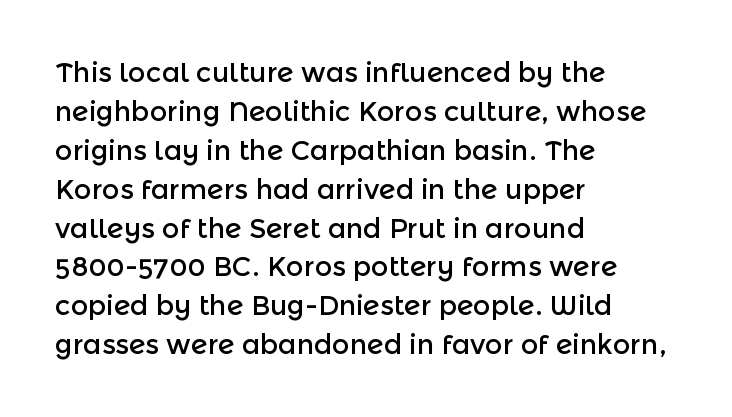
{"italic": "no", "underline": "no", "align": "left", "line_spacing": "normal", "line_spacing_ratio": 1.44, "letter_spacing": "normal", "letter_spacing_em": 0.0, "glyph_px": 27}
